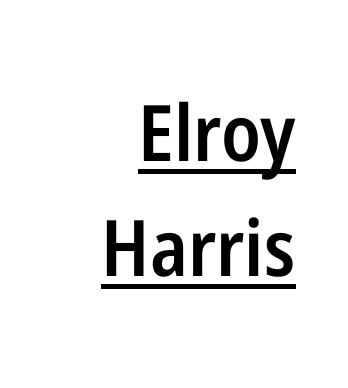
The image shows 78 px semibold, condensed sans-serif type, upright; set right-aligned, normal line spacing (1.48x), normal letter spacing, underlined; low stroke contrast and a medium x-height.
